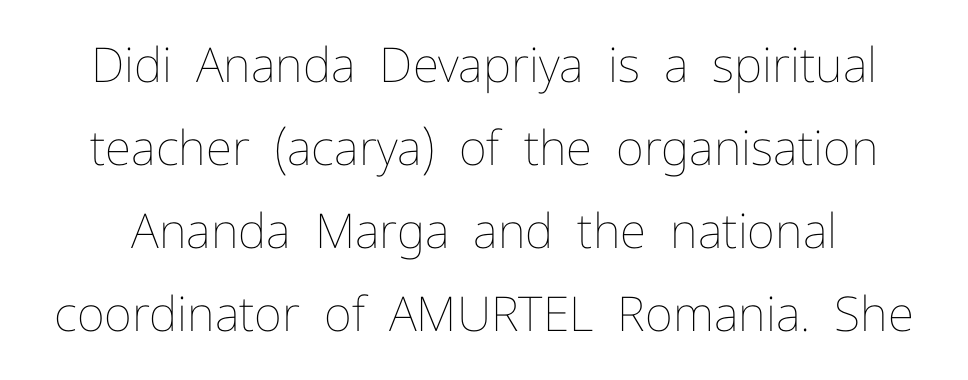
This sample uses an upright cut, with every glyph sitting square on the baseline. This sample has the flowing, uneven cadence of proportional lettering. You could call the tracking neutral — neither tight nor loose. Honestly, there is no underline to notice here at all. Weight: in the light-to-regular range.
